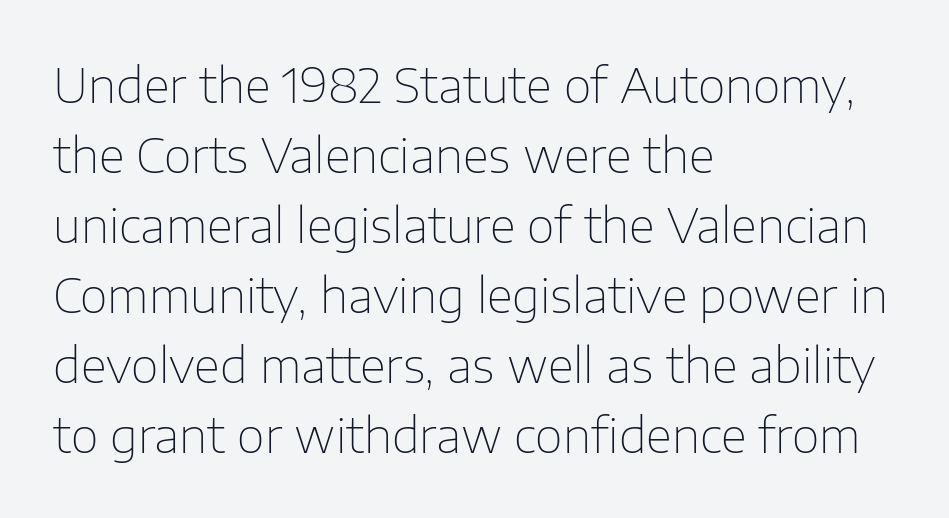
{"serif": "no", "italic": "no", "bold": "no", "weight": "thin", "width": "normal", "stroke_contrast": "low", "x_height": "medium", "monospaced": "no", "underline": "no", "align": "left", "line_spacing": "normal", "line_spacing_ratio": 1.46, "letter_spacing": "normal", "letter_spacing_em": 0.0, "glyph_px": 48}
